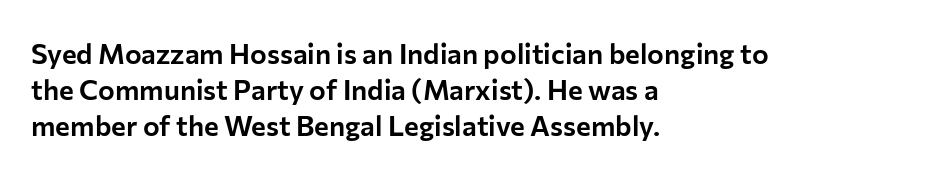
Q: Is the text italic (slanted)? A: No, it is upright.
Q: Is the typeface a serif or a sans-serif typeface? A: Sans-serif.
Q: Is the text underlined? A: No.
Q: How is the paragraph aligned? A: Left-aligned.
Q: Is the spacing between letters normal or unusually wide? A: Normal.
Q: Is the spacing between lines tight, normal or loose? A: Normal.
Q: Width (condensed, normal, or wide)? A: Normal.
Q: Stroke contrast? A: Low.
Q: x-height? A: Medium.
Q: Monospaced? A: No.
